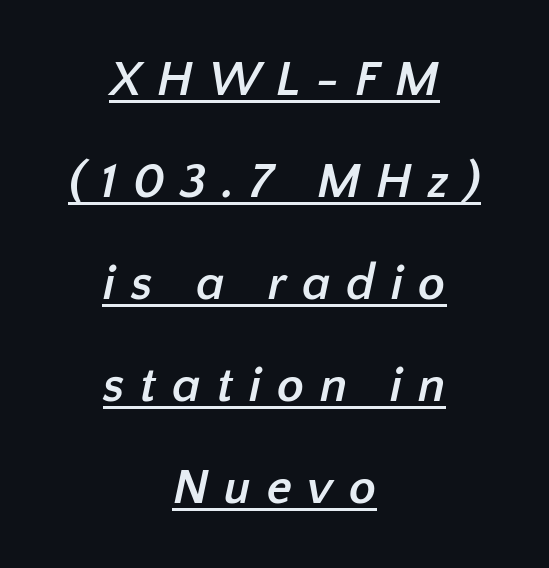
Regarding serifs, this sample does without them. Students, note that the glyphs here are deliberately spaced far apart. This sample has the flowing, uneven cadence of proportional lettering. This sample is center-justified, so both line endings float freely.
